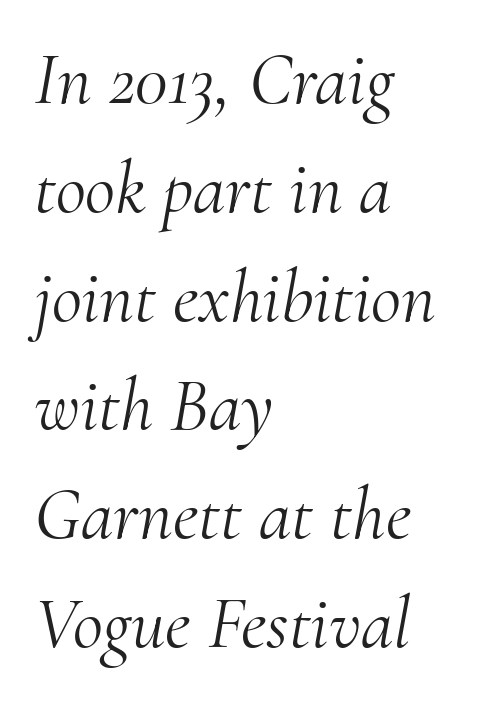
The image shows 74 px light serif type, italic (leaning right); set left-aligned, normal line spacing (1.47x), normal letter spacing, not underlined; medium stroke contrast and a small x-height.
